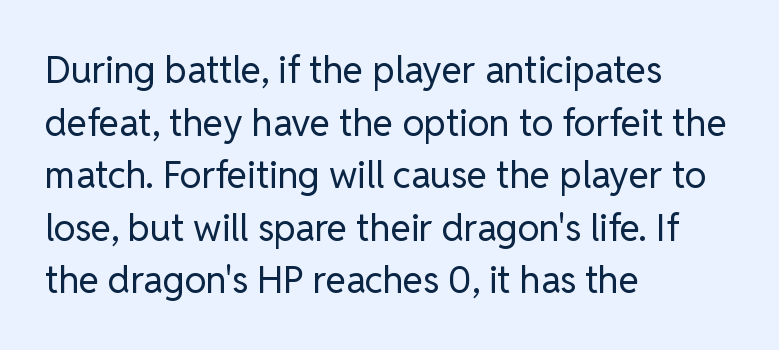
The image shows 37 px regular-weight sans-serif type, upright; set left-aligned, normal line spacing (1.42x), normal letter spacing, not underlined; low stroke contrast and a medium x-height.
